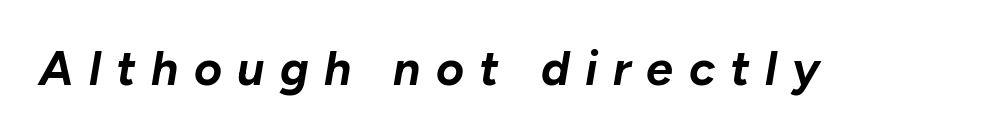
The image shows 48 px bold type, italic (leaning right); set unusually wide letter spacing (+0.32 em), not underlined; low stroke contrast and a medium x-height.
